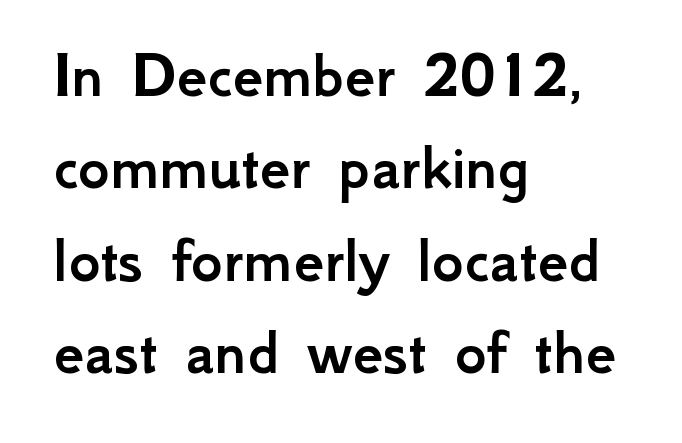
The letters stand straight up with perfectly vertical stems. These lines sit exactly where default settings would place them. Nothing sits at the stroke ends, so this counts as sans-serif. Short and long lines alike share a common starting point at left. Descender tails drop into unmarked territory. A typesetter would call this proportional, since set widths differ per character.
